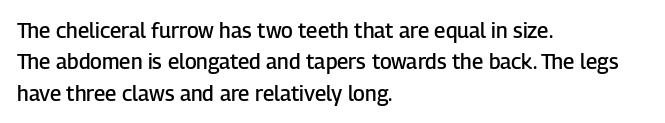
The image shows 21 px text type, upright; set left-aligned, normal line spacing (1.49x), normal letter spacing, not underlined.
